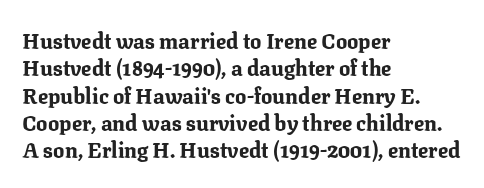
The rendering anchors every line to the left-hand side. This is the regular roman posture of the typeface. A normal amount of white space separates one row of letters from the next. The face used here is rendered with its standard letterfit. A clean baseline with only descenders dipping below it. The sample has been set heavy, in full bold.
